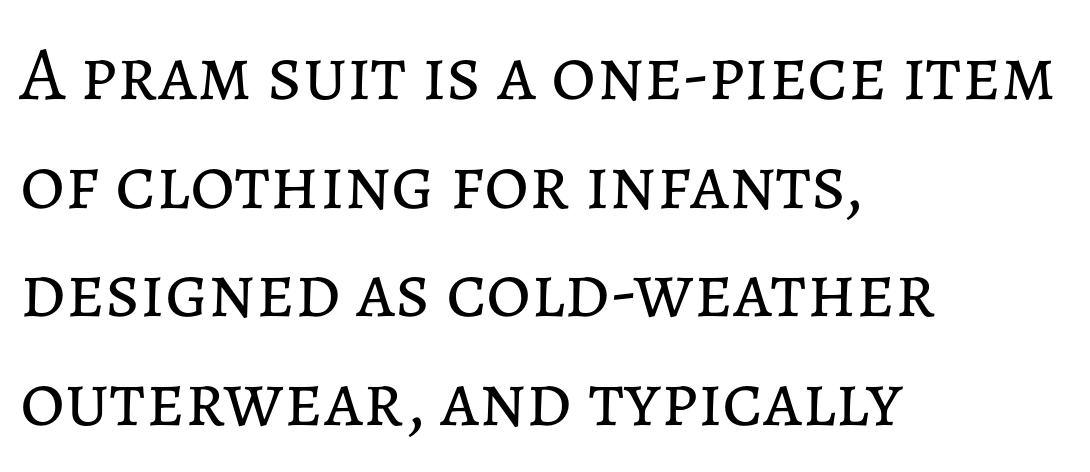
Descenders hang freely into open space. Ascenders rise straight up at ninety degrees. Heft: none added — not bold. The face used here is rendered with its standard letterfit. Notice how descenders clear the ascenders below comfortably — that's standard leading. Proportional: the letters do not fall into vertical columns.
